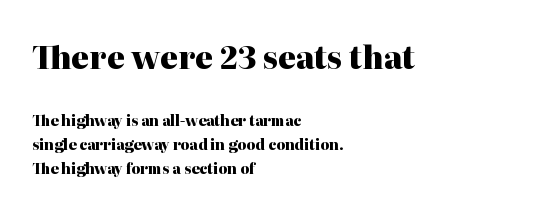
{"serif": "yes", "italic": "no", "bold": "yes", "weight": "heavy", "width": "normal", "stroke_contrast": "high", "x_height": "medium", "monospaced": "no", "underline": "no", "align": "left", "line_spacing": "normal", "line_spacing_ratio": 1.69, "letter_spacing": "normal", "letter_spacing_em": 0.0, "larger_block": "first", "size_ratio": 2.21, "glyph_px": 31}
